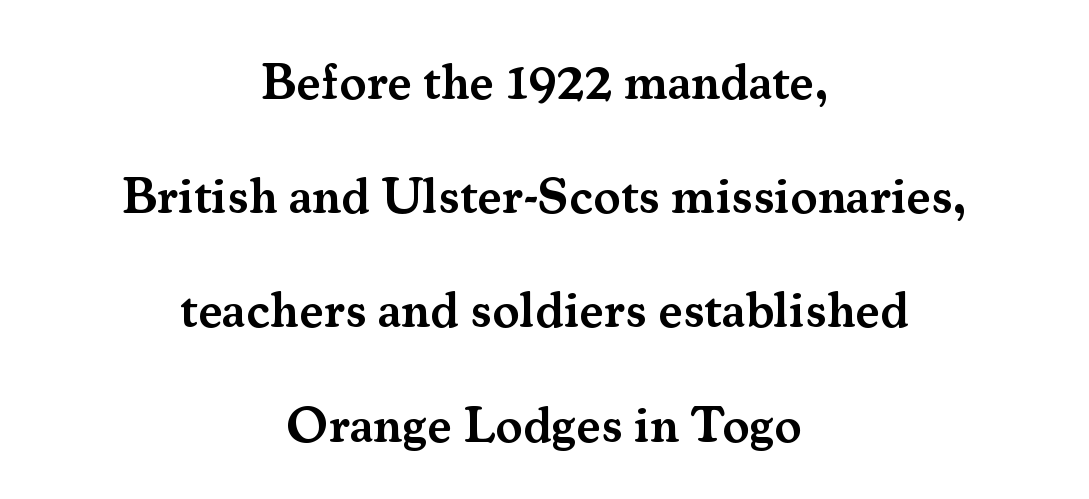
Q: Is the text bold? A: Semi-bold.
Q: Is the text italic (slanted)? A: No, it is upright.
Q: Is the typeface a serif or a sans-serif typeface? A: Serif.
Q: Is the text underlined? A: No.
Q: How is the paragraph aligned? A: Centered.
Q: Is the spacing between letters normal or unusually wide? A: Normal.
Q: Is the spacing between lines tight, normal or loose? A: Loose.
Q: Width (condensed, normal, or wide)? A: Normal.
Q: Stroke contrast? A: Medium.
Q: x-height? A: Small.
Q: Monospaced? A: No.
